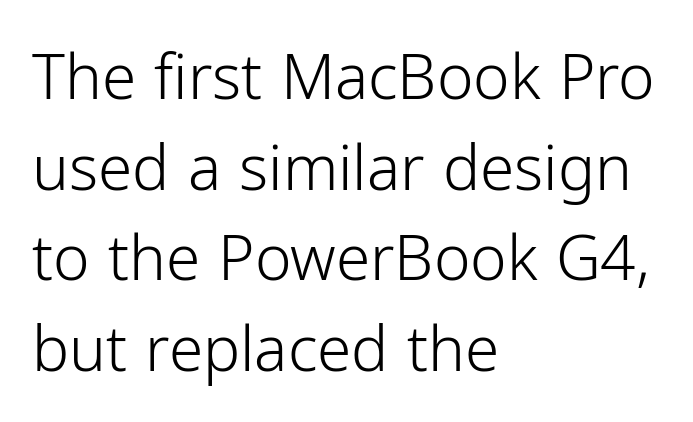
Does the type have serifs? No, each stem ends abruptly. Casual observation: everything's shoved over to the left. Quick note: underline off. Notice how descenders clear the ascenders below comfortably — that's standard leading. Tracking here is standard; glyphs follow each other at the usual distance.
